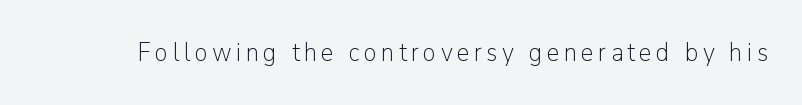
The image shows 26 px text type, upright; set not underlined.
